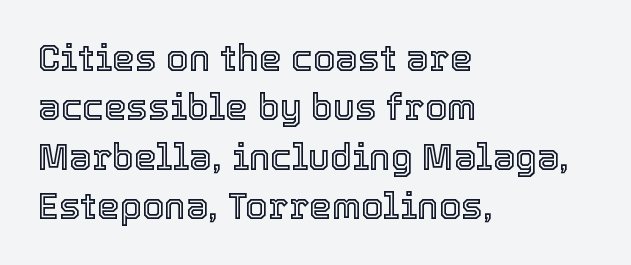
Q: Is the text italic (slanted)? A: No, it is upright.
Q: Is the text underlined? A: No.
Q: How is the paragraph aligned? A: Left-aligned.
Q: Is the spacing between letters normal or unusually wide? A: Normal.
Q: Is the spacing between lines tight, normal or loose? A: Normal.
Q: Width (condensed, normal, or wide)? A: Normal.
Q: x-height? A: Medium.
Q: Monospaced? A: No.
